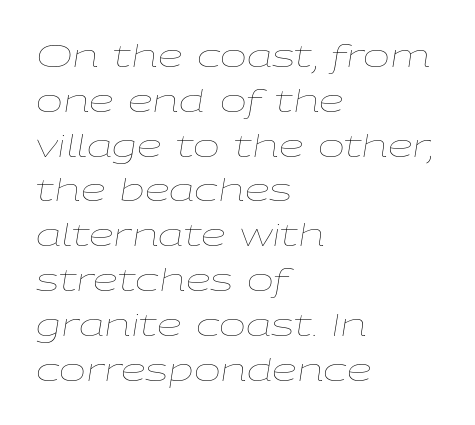
{"italic": "yes", "lean": "right", "slant_degrees": 9, "bold": "no", "weight": "thin", "width": "wide", "stroke_contrast": "low", "x_height": "medium", "monospaced": "no", "underline": "no", "align": "left", "line_spacing": "normal", "line_spacing_ratio": 1.4, "letter_spacing": "normal", "letter_spacing_em": 0.0, "glyph_px": 32}
